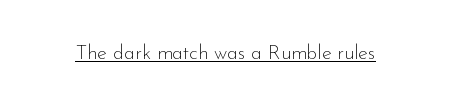
{"italic": "no", "bold": "no", "underline": "yes", "letter_spacing": "normal", "letter_spacing_em": 0.0, "glyph_px": 20}
